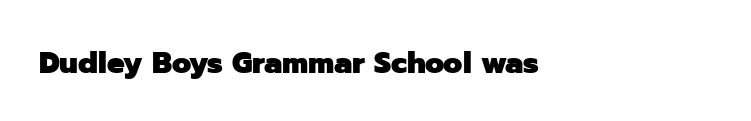
{"serif": "no", "italic": "no", "bold": "yes", "weight": "heavy", "width": "normal", "stroke_contrast": "low", "x_height": "medium", "monospaced": "no", "underline": "no", "align": "left", "letter_spacing": "normal", "letter_spacing_em": 0.0, "glyph_px": 31}
